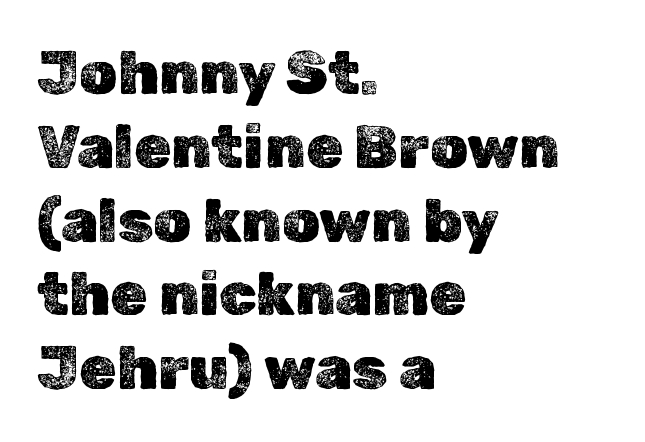
The type is set solid horizontally, with unmodified tracking. A typesetter would mark this as roman, not italic. Is this a fixed-width face? No — the glyphs have proportional, varying widths. These lines are set flush left with a ragged right edge. No word sits above an underline.
